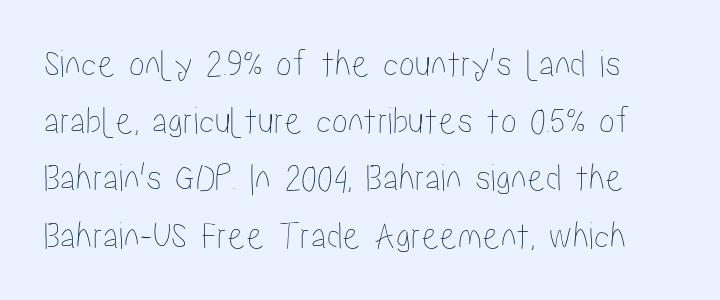
The face used here is proportionally spaced, like ordinary book or web type. The baseline area is clear. Reading down the column, the eye jumps a familiar distance to each next line. The line texture is even and compact thanks to regular tracking. In terms of posture, this sample is upright.
